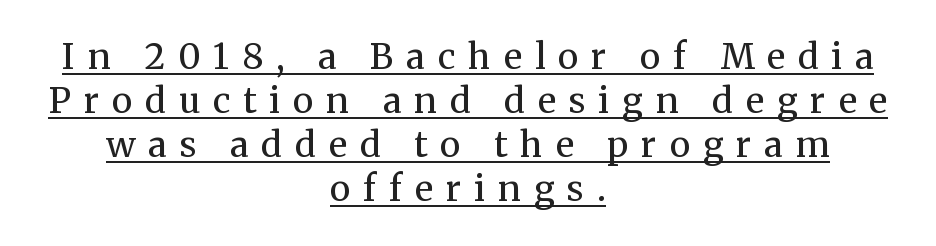
Q: Is the text bold? A: No.
Q: Is the text italic (slanted)? A: No, it is upright.
Q: Is the typeface a serif or a sans-serif typeface? A: Serif.
Q: Is the text underlined? A: Yes.
Q: How is the paragraph aligned? A: Centered.
Q: Is the spacing between letters normal or unusually wide? A: Unusually wide.
Q: Is the spacing between lines tight, normal or loose? A: Normal.
Q: Width (condensed, normal, or wide)? A: Normal.
Q: Stroke contrast? A: Medium.
Q: x-height? A: Medium.
Q: Monospaced? A: No.
